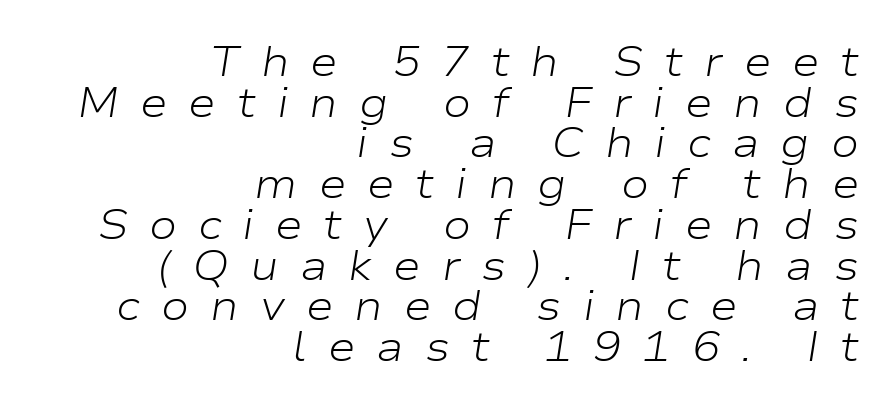
This is oblique type, the kind used for emphasis or titles. The cut favours lightness, reaching ordinary text weight at its darkest. How would I describe the line gaps? Narrow and economical. The passage shown is typed in a proportional face where columns would drift. Right-aligned paragraph, ragged on the left.
